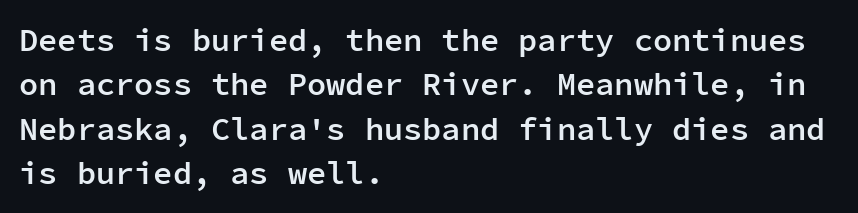
As a designer I'd log this as weight 600, semibold. Each word holds together tightly as a unit, with standard inter-letter gaps. A roman cut, with each character standing at attention. The passage shown is typed in a monospace face where columns stay perfectly aligned. Stroke terminals: plain, sans-serif. The lines sit at an ordinary, default distance from one another.
